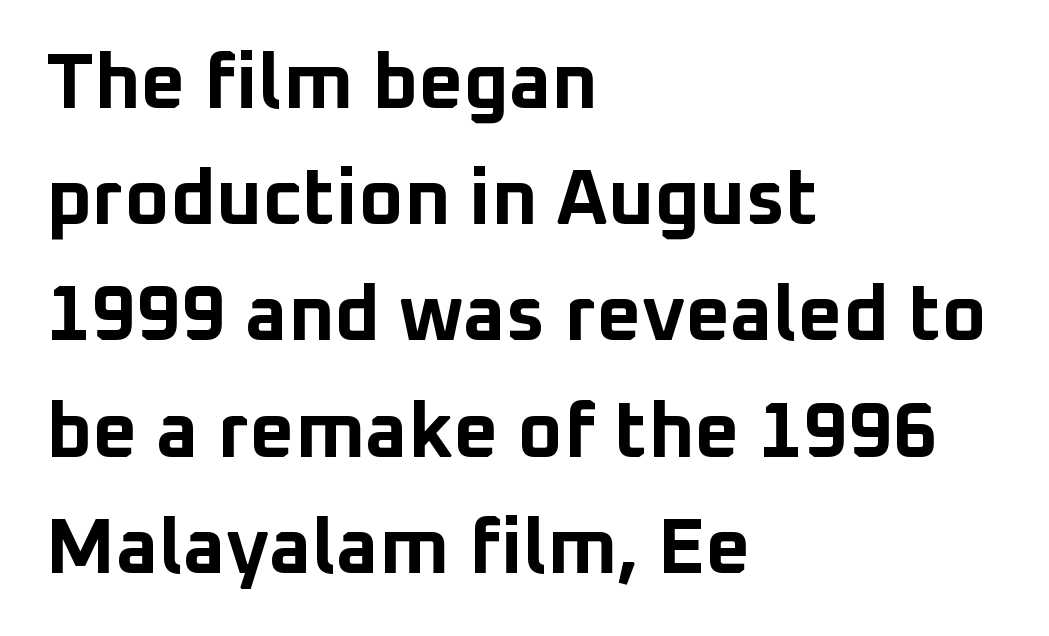
The image shows 78 px bold sans-serif type, upright; set left-aligned, normal line spacing (1.49x), normal letter spacing, not underlined; low stroke contrast and a medium x-height.
